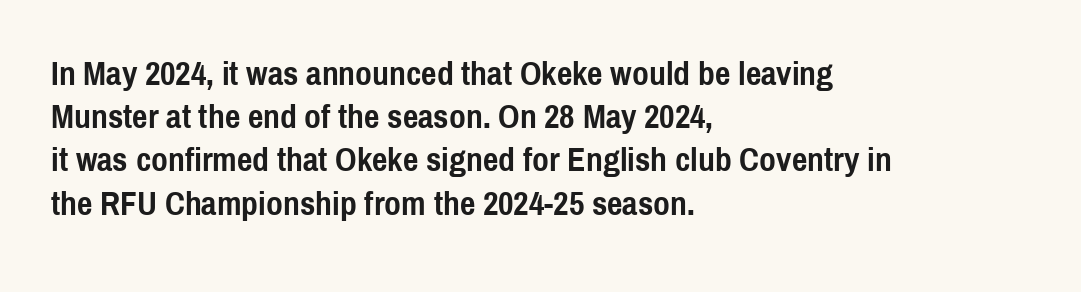
Q: Is the text bold? A: Yes.
Q: Is the text italic (slanted)? A: No, it is upright.
Q: Is the typeface a serif or a sans-serif typeface? A: Sans-serif.
Q: Is the text underlined? A: No.
Q: How is the paragraph aligned? A: Left-aligned.
Q: Is the spacing between letters normal or unusually wide? A: Normal.
Q: Is the spacing between lines tight, normal or loose? A: Normal.
Q: Width (condensed, normal, or wide)? A: Condensed.
Q: x-height? A: Medium.
Q: Monospaced? A: No.
